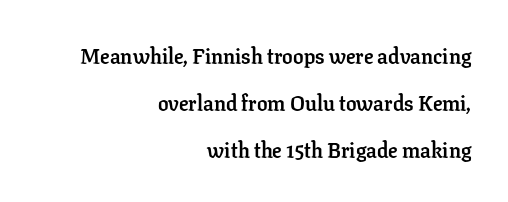
The image shows 21 px bold type, upright; set right-aligned, loose line spacing (2.23x), normal letter spacing, not underlined.
